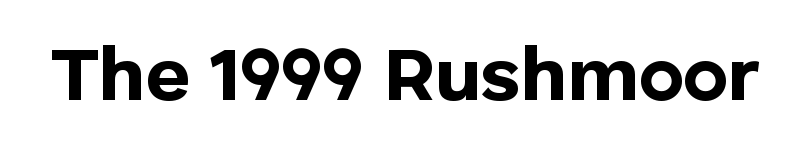
The image shows 77 px bold sans-serif type, upright; set normal letter spacing, not underlined; low stroke contrast and a medium x-height.
